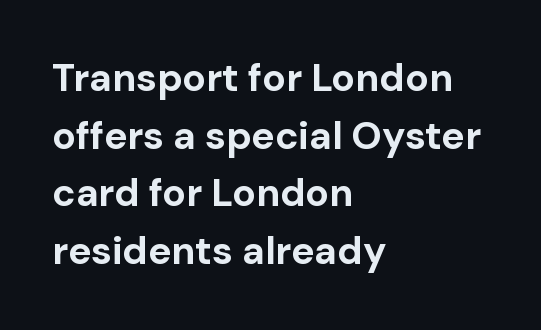
The rendering uses natural spacing where letterforms have individual widths. In terms of letterform style, serifs are entirely absent. Characters remain perfectly vertical along every line. The words here are not underlined. What stands out about the letter spacing? Nothing — it is the standard amount.
